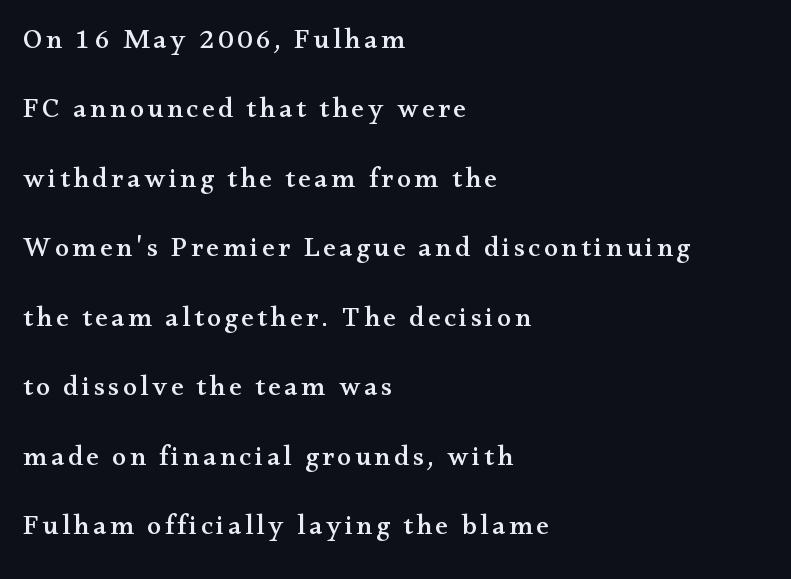
The words here are not underlined. Do the characters align in a grid? No, the font is proportional. In terms of leading, this rendering errs on the spacious side. The paragraph has a hard left edge and a soft right edge.
